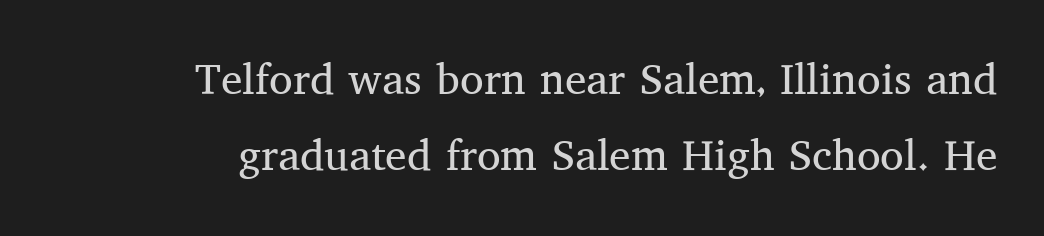
Q: Is the text bold? A: No.
Q: Is the text italic (slanted)? A: No, it is upright.
Q: Is the typeface a serif or a sans-serif typeface? A: Serif.
Q: Is the text underlined? A: No.
Q: How is the paragraph aligned? A: Right-aligned.
Q: Is the spacing between letters normal or unusually wide? A: Normal.
Q: Width (condensed, normal, or wide)? A: Normal.
Q: Stroke contrast? A: Medium.
Q: x-height? A: Medium.
Q: Monospaced? A: No.
